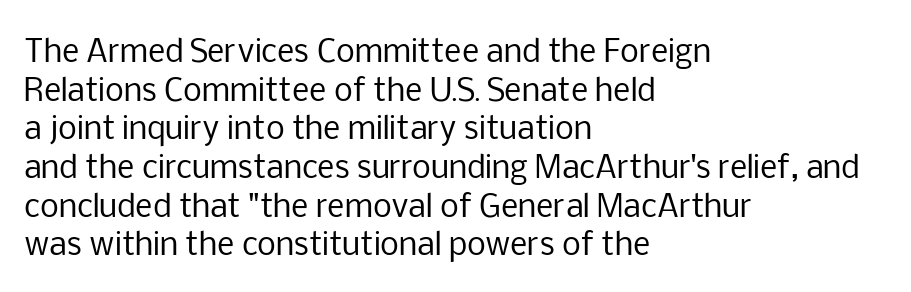
Classification — sans serif. The line texture is even and compact thanks to regular tracking. No italicization has been applied; the sample stays upright. Has an underline been added? It has not.
